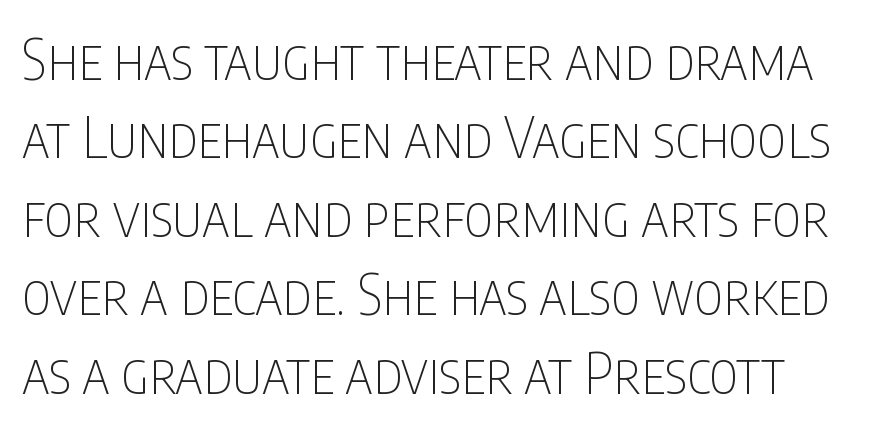
The image shows 56 px thin, condensed sans-serif type, upright; set normal line spacing (1.4x), normal letter spacing, not underlined; low stroke contrast and a large x-height.
